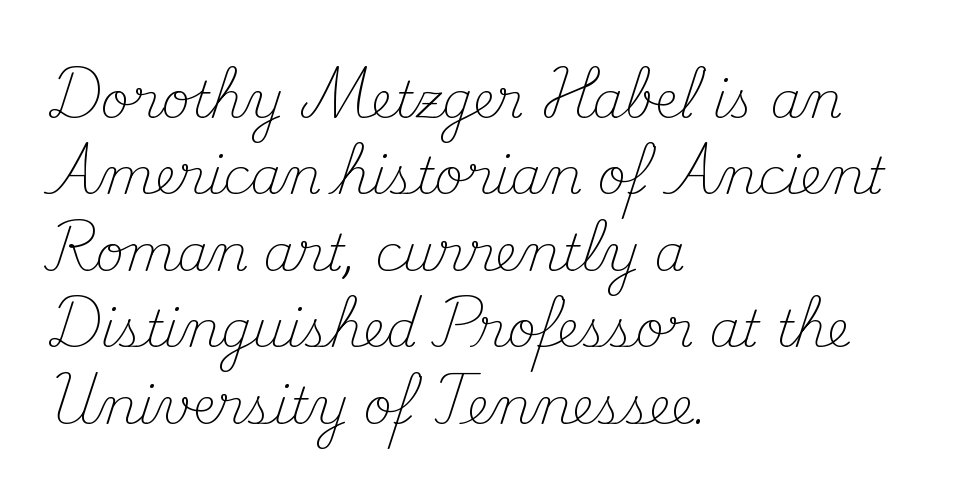
Has an underline been added? It has not. Line spacing here is normal. Inter-character spacing is left at the font's built-in metrics. Regarding serifs, this sample has them. Where is the straight margin? On the left.
